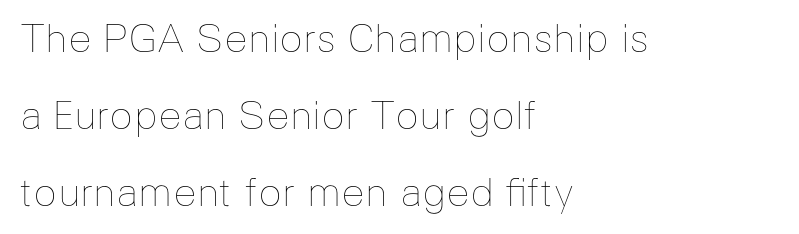
{"italic": "no", "bold": "no", "weight": "thin", "width": "normal", "stroke_contrast": "low", "x_height": "medium", "monospaced": "no", "underline": "no", "align": "left", "line_spacing": "loose", "line_spacing_ratio": 1.97, "letter_spacing": "normal", "letter_spacing_em": 0.0, "glyph_px": 39}
